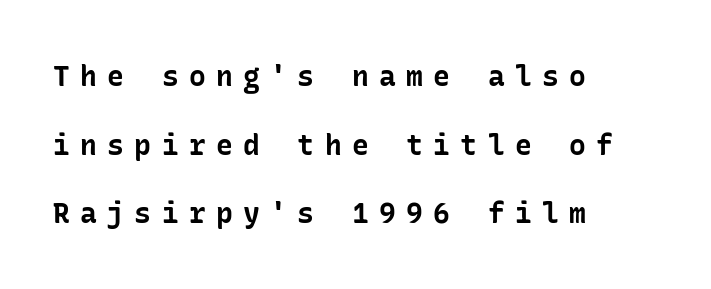
{"serif": "no", "italic": "no", "bold": "yes", "weight": "bold", "width": "normal", "stroke_contrast": "low", "x_height": "medium", "underline": "no", "align": "left", "line_spacing": "loose", "line_spacing_ratio": 2.45, "letter_spacing": "wide", "letter_spacing_em": 0.37, "glyph_px": 28}
